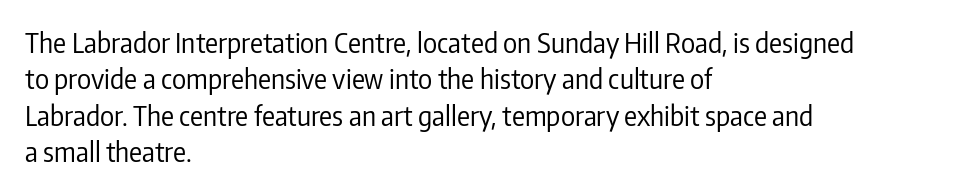
{"italic": "no", "bold": "no", "underline": "no", "align": "left", "line_spacing": "normal", "line_spacing_ratio": 1.35, "letter_spacing": "normal", "letter_spacing_em": 0.0, "glyph_px": 27}
